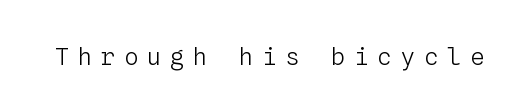
Q: Is the text bold? A: No.
Q: Is the text italic (slanted)? A: No, it is upright.
Q: Is the text underlined? A: No.
Q: Is the spacing between letters normal or unusually wide? A: Unusually wide.
